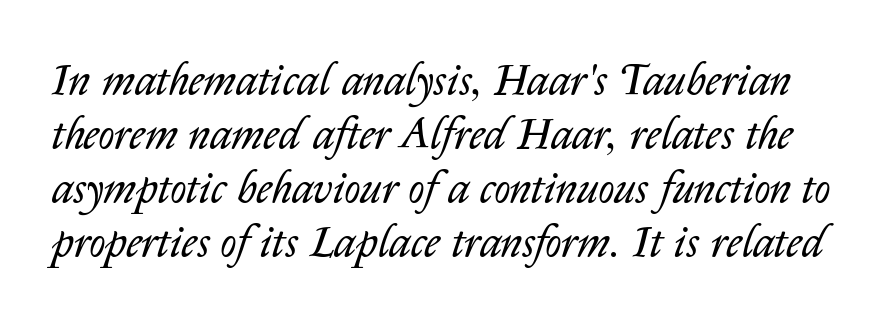
The passage shown is not bold in any degree. Character widths vary here, with narrow letters taking less room than wide ones. Nobody drew a line under any word here. This sample uses an oblique cut, with every glyph tilted off the vertical. The rendering keeps characters at their native spacing.
